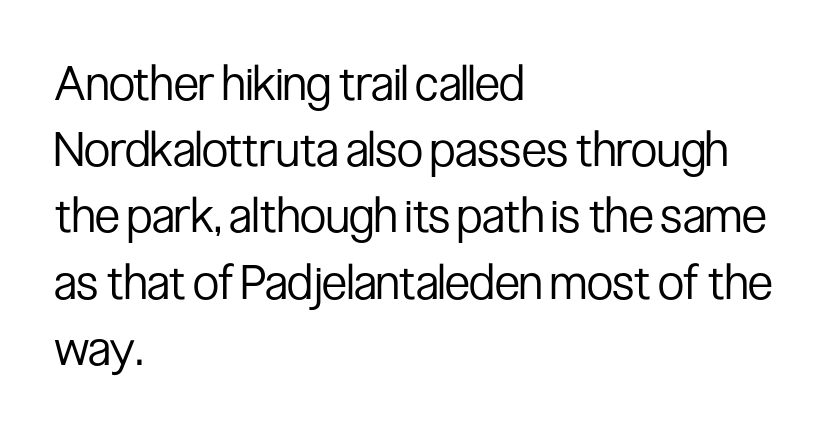
{"serif": "no", "italic": "no", "bold": "no", "weight": "regular", "width": "condensed", "stroke_contrast": "low", "x_height": "medium", "monospaced": "no", "underline": "no", "align": "left", "line_spacing": "normal", "line_spacing_ratio": 1.38, "letter_spacing": "normal", "letter_spacing_em": 0.0, "glyph_px": 48}
